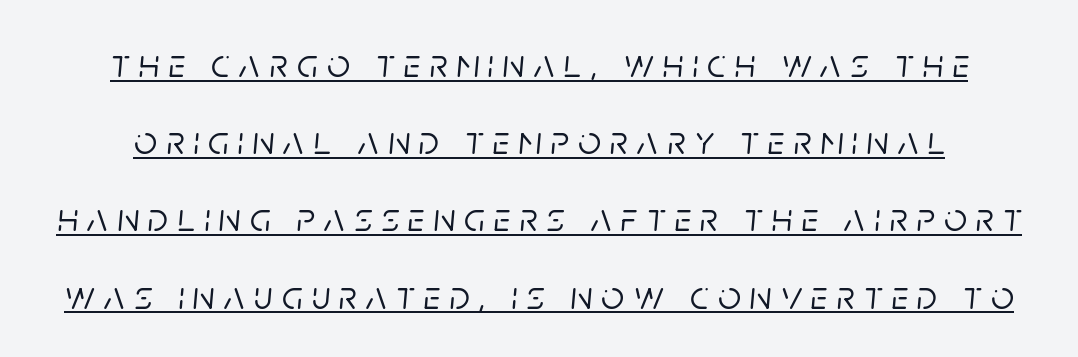
This block would shrink considerably if given ordinary leading; it's expanded now. This rendering widens character spacing well past its baseline value. Each line of the rendering has a horizontal stroke beneath the glyphs. These lines are rendered in a variable-pitch font. Is the type slanted? Yes — the strokes lean at a clear angle.
